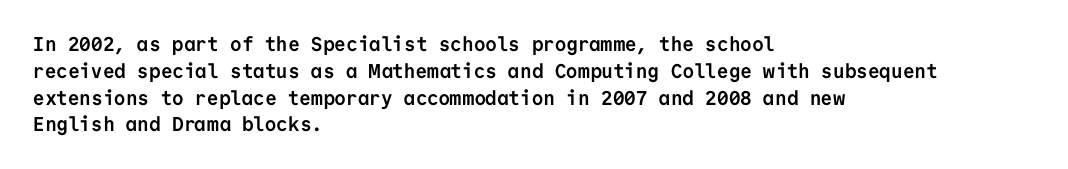
{"italic": "no", "bold": "yes", "underline": "no", "align": "left", "line_spacing": "normal", "line_spacing_ratio": 1.34, "letter_spacing": "normal", "letter_spacing_em": 0.0, "glyph_px": 20}
